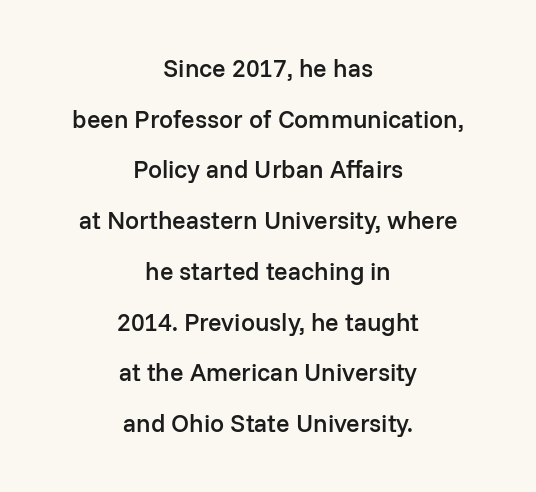
{"italic": "no", "bold": "semi", "underline": "no", "align": "center", "line_spacing": "loose", "line_spacing_ratio": 2.03, "letter_spacing": "normal", "letter_spacing_em": 0.0, "glyph_px": 25}
